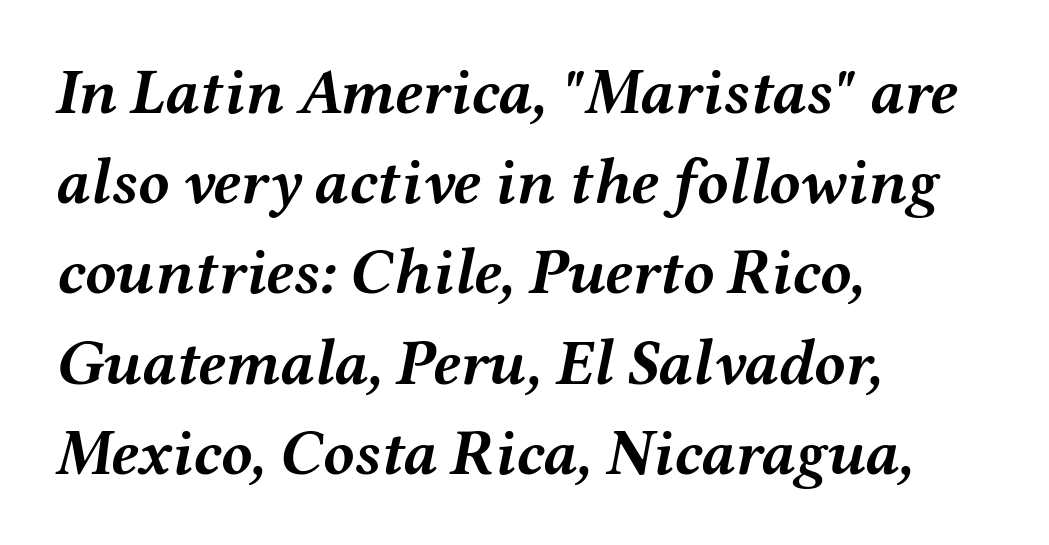
Q: Is the text bold? A: Yes.
Q: Is the text italic (slanted)? A: Yes, it leans right by about 12 degrees.
Q: Is the text underlined? A: No.
Q: How is the paragraph aligned? A: Left-aligned.
Q: Is the spacing between letters normal or unusually wide? A: Normal.
Q: Is the spacing between lines tight, normal or loose? A: Normal.
Q: Width (condensed, normal, or wide)? A: Wide.
Q: Stroke contrast? A: Medium.
Q: x-height? A: Medium.
Q: Monospaced? A: No.
